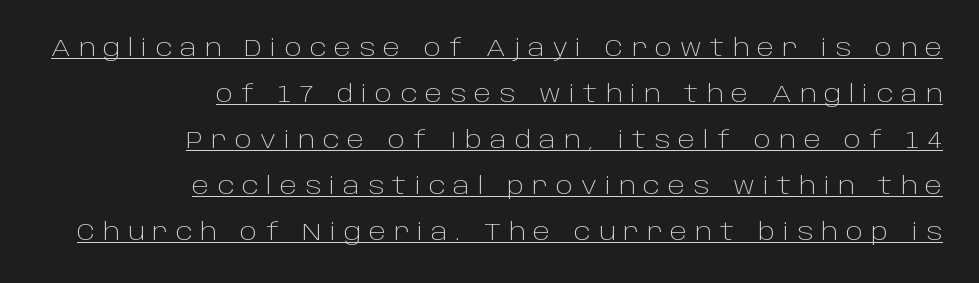
Q: Is the text bold? A: No.
Q: Is the text italic (slanted)? A: No, it is upright.
Q: Is the text underlined? A: Yes.
Q: How is the paragraph aligned? A: Right-aligned.
Q: Is the spacing between letters normal or unusually wide? A: Unusually wide.
Q: Is the spacing between lines tight, normal or loose? A: Loose.
